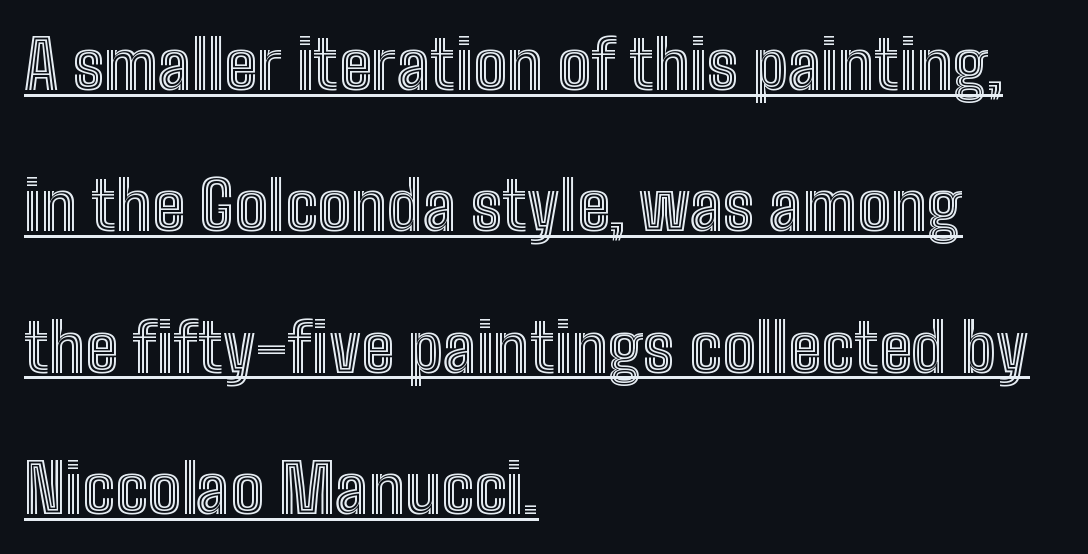
{"italic": "no", "width": "condensed", "x_height": "medium", "monospaced": "no", "underline": "yes", "align": "left", "line_spacing": "loose", "line_spacing_ratio": 2.11, "letter_spacing": "normal", "letter_spacing_em": 0.0, "glyph_px": 67}
